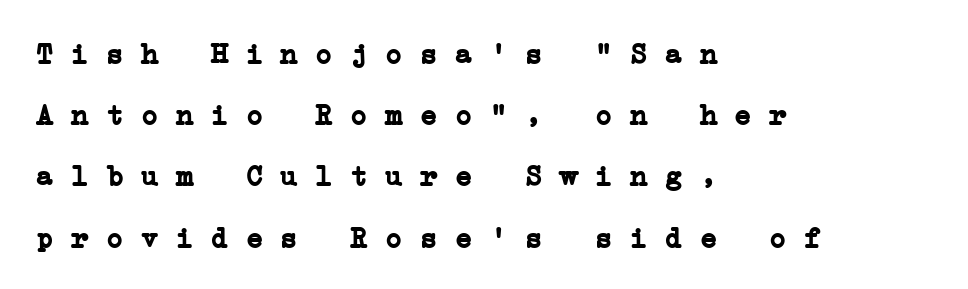
Q: Is the text bold? A: Yes.
Q: Is the typeface a serif or a sans-serif typeface? A: Serif.
Q: Is the text underlined? A: No.
Q: How is the paragraph aligned? A: Left-aligned.
Q: Is the spacing between letters normal or unusually wide? A: Normal.
Q: Is the spacing between lines tight, normal or loose? A: Loose.
Q: Width (condensed, normal, or wide)? A: Wide.
Q: Stroke contrast? A: Low.
Q: x-height? A: Medium.
Q: Monospaced? A: Yes.
